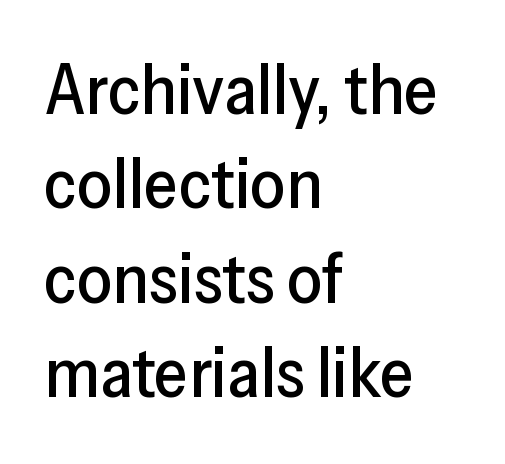
Reading down the block, your eye returns to a fixed left position each line. The rendering uses natural spacing where letterforms have individual widths. These lines sit exactly where default settings would place them. How are the letters spaced? Ordinarily, with no added tracking.
